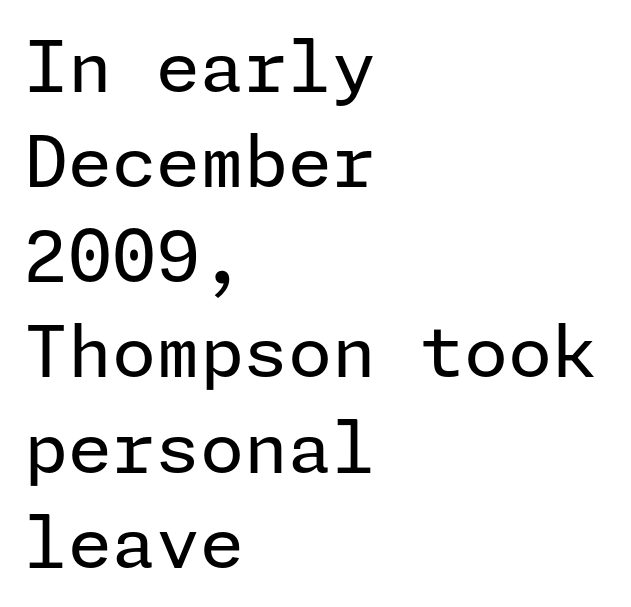
Glance below the letters and you will spot only blank space. The paragraph has a hard left edge and a soft right edge. A sans-serif font was chosen for this passage. Ink coverage per letter is moderate at most. The horizontal fit of the characters is conventional and even.
